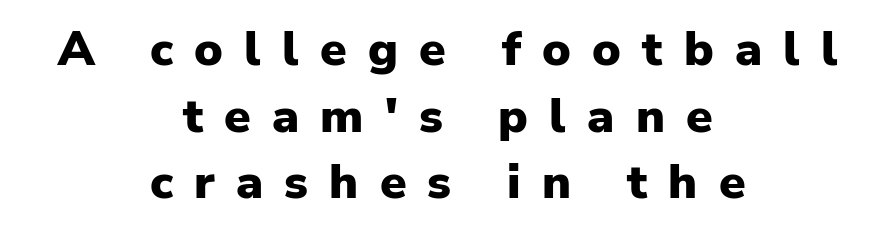
The image shows 48 px heavy sans-serif type, upright; set centered, normal line spacing (1.39x), unusually wide letter spacing (+0.44 em), not underlined; low stroke contrast and a medium x-height.
